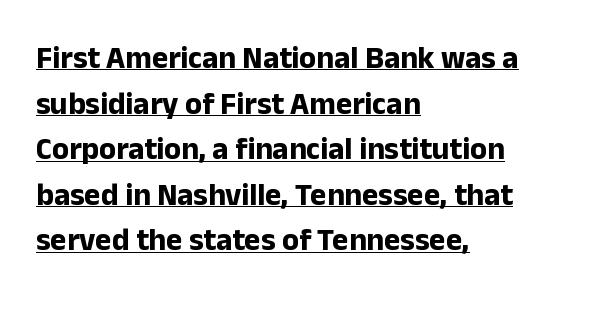
The rendering uses natural spacing where letterforms have individual widths. These lines carry a lot of weight — the face is fully bold. Visually the block forms a straight wall on the left and a jagged coastline on the right. Ordinary non-slanted type is in use.
